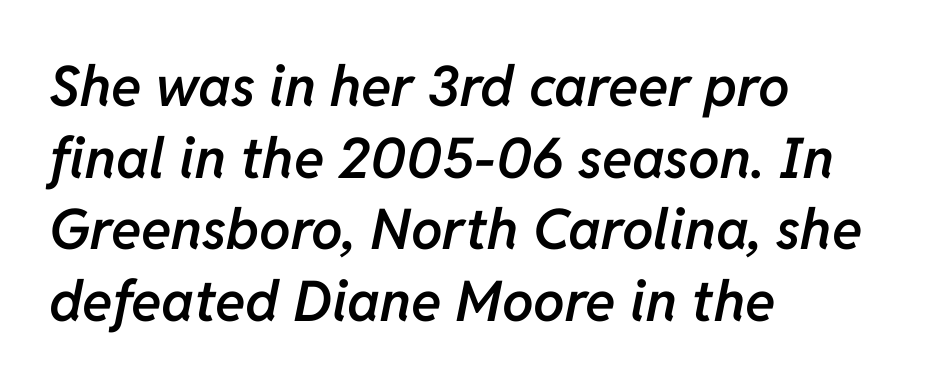
{"italic": "yes", "lean": "right", "slant_degrees": 11, "bold": "semi", "weight": "semibold", "width": "normal", "stroke_contrast": "low", "x_height": "medium", "monospaced": "no", "underline": "no", "align": "left", "line_spacing": "normal", "line_spacing_ratio": 1.28, "letter_spacing": "normal", "letter_spacing_em": 0.0, "glyph_px": 56}
